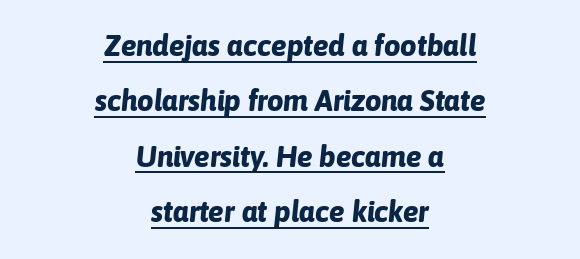
The passage shown is typed in a proportional face where columns would drift. The leading is generous, giving the passage an open texture. The sample's only ornament is a line tracing under the words. Nothing unusual about the tracking: characters are spaced as the font intends. Typeset on center — no edge is straight.
